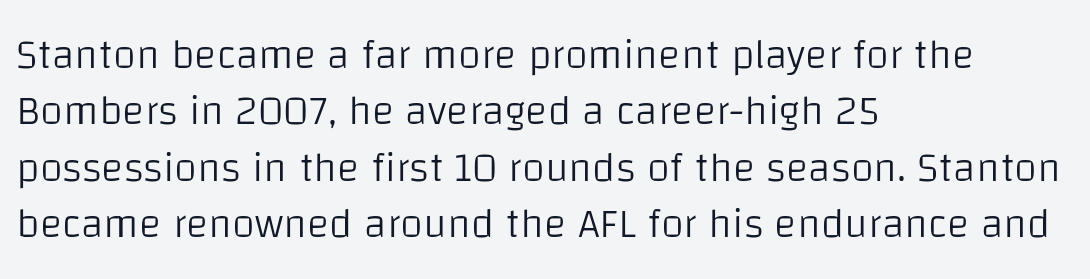
{"serif": "no", "italic": "no", "bold": "no", "weight": "light", "width": "normal", "stroke_contrast": "low", "x_height": "large", "monospaced": "no", "underline": "no", "align": "left", "line_spacing": "normal", "line_spacing_ratio": 1.34, "letter_spacing": "normal", "letter_spacing_em": 0.0, "glyph_px": 42}
